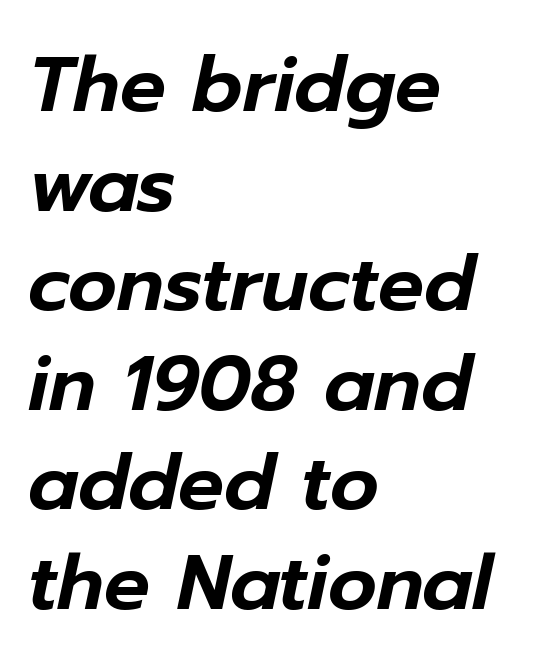
Q: Is the text italic (slanted)? A: Yes, it leans right by about 12 degrees.
Q: Is the text underlined? A: No.
Q: How is the paragraph aligned? A: Left-aligned.
Q: Is the spacing between letters normal or unusually wide? A: Normal.
Q: Is the spacing between lines tight, normal or loose? A: Normal.
Q: Width (condensed, normal, or wide)? A: Normal.
Q: Stroke contrast? A: Low.
Q: x-height? A: Medium.
Q: Monospaced? A: No.
